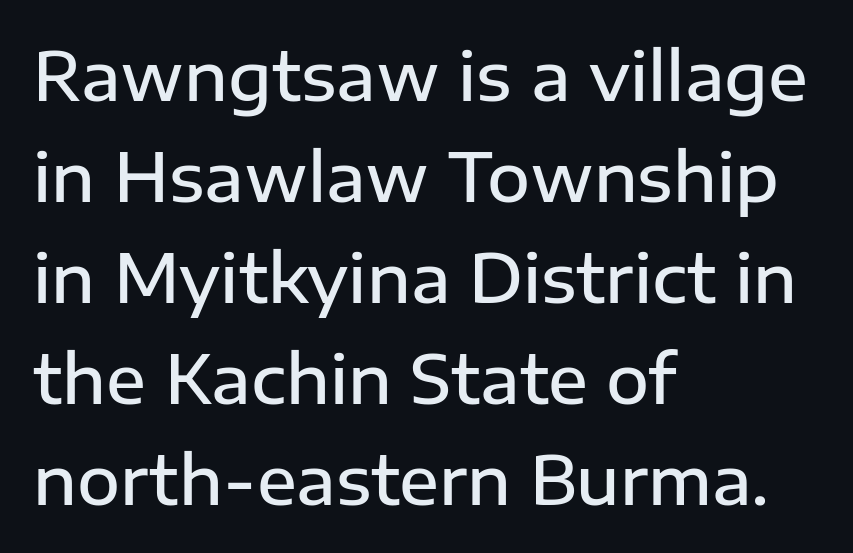
Q: Is the text bold? A: Semi-bold.
Q: Is the text italic (slanted)? A: No, it is upright.
Q: Is the typeface a serif or a sans-serif typeface? A: Sans-serif.
Q: Is the text underlined? A: No.
Q: How is the paragraph aligned? A: Left-aligned.
Q: Is the spacing between letters normal or unusually wide? A: Normal.
Q: Is the spacing between lines tight, normal or loose? A: Normal.
Q: Width (condensed, normal, or wide)? A: Normal.
Q: Stroke contrast? A: Low.
Q: x-height? A: Medium.
Q: Monospaced? A: No.
